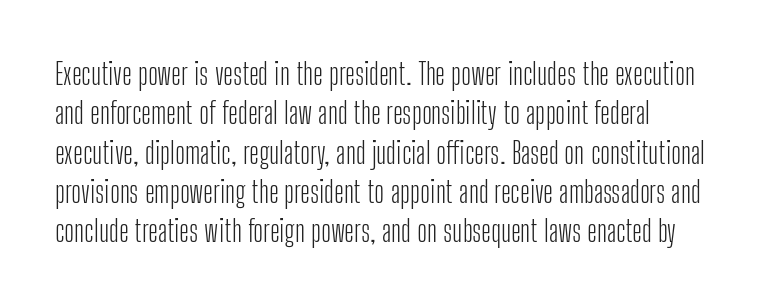
Q: Is the text bold? A: No.
Q: Is the text italic (slanted)? A: No, it is upright.
Q: Is the typeface a serif or a sans-serif typeface? A: Sans-serif.
Q: Is the text underlined? A: No.
Q: Is the spacing between letters normal or unusually wide? A: Normal.
Q: Is the spacing between lines tight, normal or loose? A: Normal.
Q: Width (condensed, normal, or wide)? A: Condensed.
Q: Stroke contrast? A: Low.
Q: x-height? A: Medium.
Q: Monospaced? A: No.
